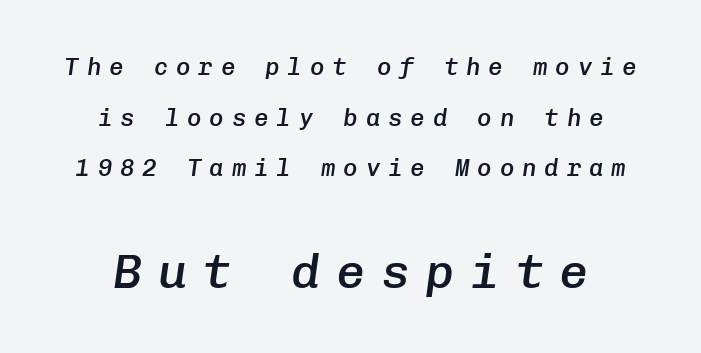
The image shows 48 px semibold type, italic (leaning right), monospaced; set centered, loose line spacing (2.11x), unusually wide letter spacing (+0.33 em), not underlined; the second (bottom) block is 2.0x larger; low stroke contrast and a medium x-height.
